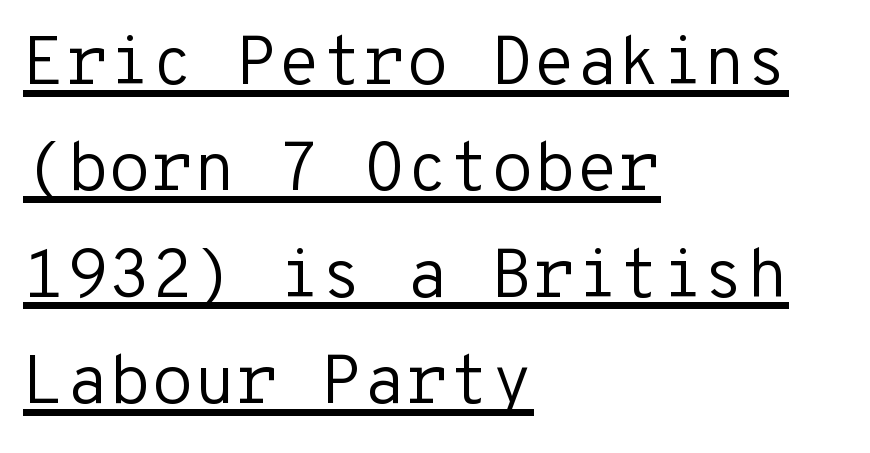
{"serif": "no", "italic": "no", "bold": "no", "weight": "regular", "width": "normal", "stroke_contrast": "low", "x_height": "medium", "monospaced": "yes", "underline": "yes", "align": "left", "line_spacing": "normal", "line_spacing_ratio": 1.54, "letter_spacing": "normal", "letter_spacing_em": 0.0, "glyph_px": 69}
